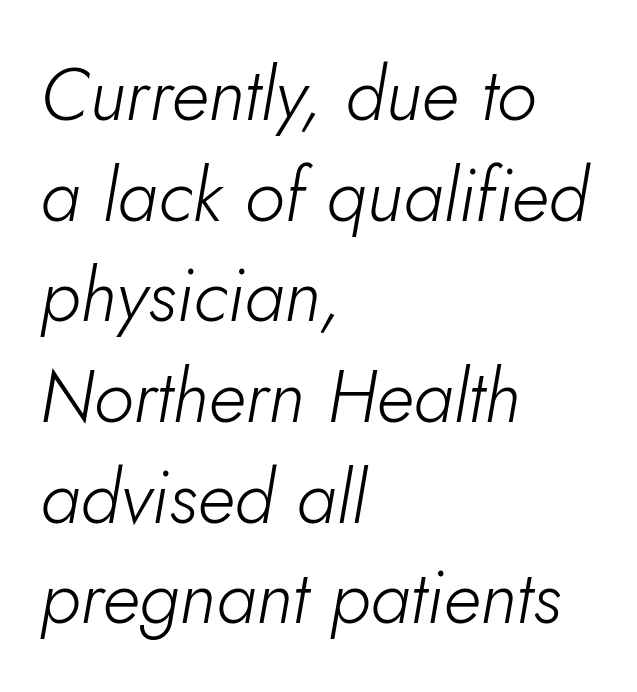
Does extra space separate the letters? No, they use regular spacing. The rendering applies a slant to the glyphs. Lines of text with bare space underneath. Weight: regular or lighter.
